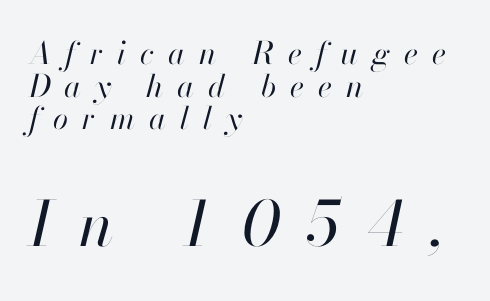
Q: Is the text bold? A: No.
Q: Is the text italic (slanted)? A: Yes, it leans right by about 13 degrees.
Q: Is the text underlined? A: No.
Q: How is the paragraph aligned? A: Left-aligned.
Q: Is the spacing between letters normal or unusually wide? A: Unusually wide.
Q: Is the spacing between lines tight, normal or loose? A: Tight.
Q: Which block of text is set in a larger size, the first (top) or the second (bottom)? A: The second (bottom) one.
Q: Width (condensed, normal, or wide)? A: Normal.
Q: Stroke contrast? A: High.
Q: x-height? A: Small.
Q: Monospaced? A: No.
